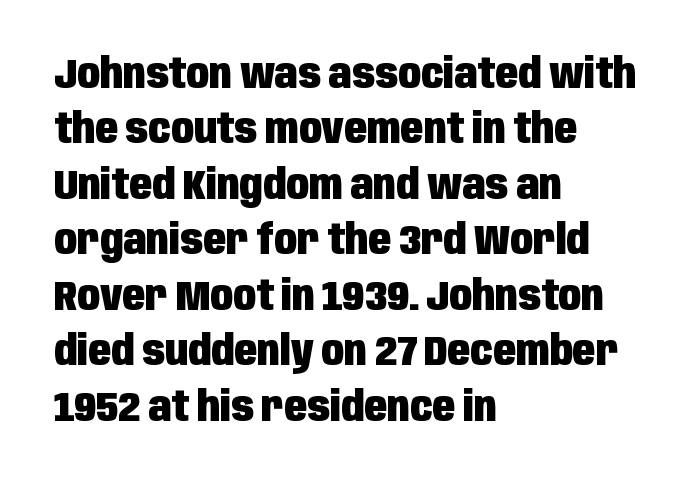
The image shows 42 px heavy, condensed sans-serif type, upright; set left-aligned, normal line spacing (1.32x), normal letter spacing, not underlined; low stroke contrast and a large x-height.
